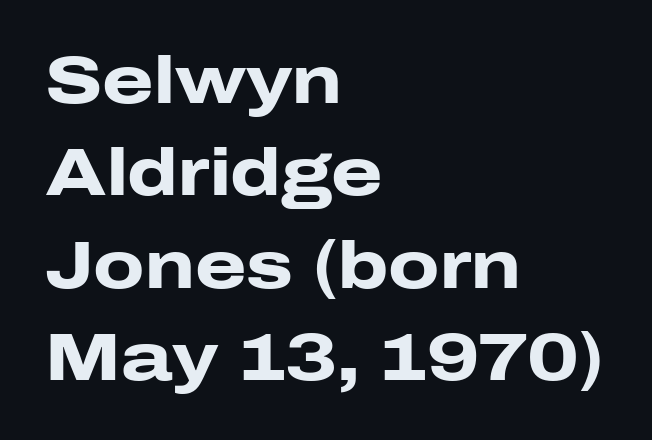
The image shows 66 px heavy, wide sans-serif type, upright; set left-aligned, normal line spacing (1.4x), normal letter spacing, not underlined; low stroke contrast and a medium x-height.
